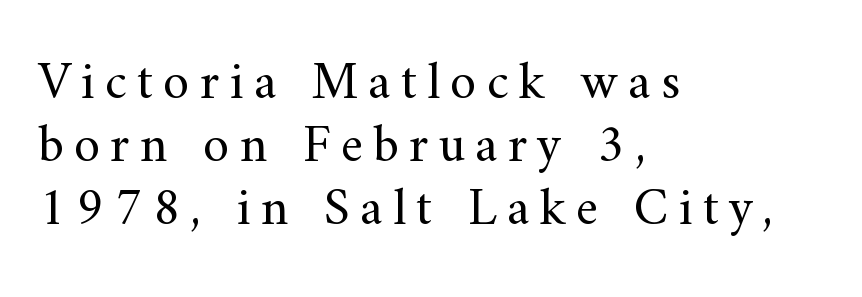
The image shows 53 px regular-weight serif type, upright; set left-aligned, line spacing 1.19x, not underlined; medium stroke contrast and a small x-height.
